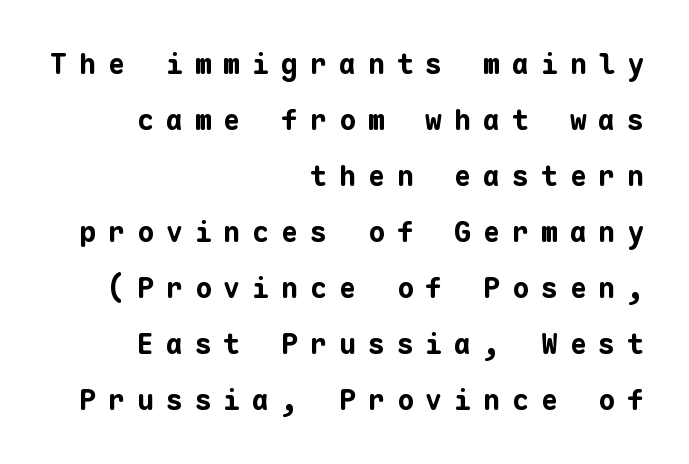
The image shows 28 px bold sans-serif type, upright, monospaced; set right-aligned, loose line spacing (2.0x), unusually wide letter spacing (+0.43 em), not underlined; low stroke contrast and a medium x-height.
